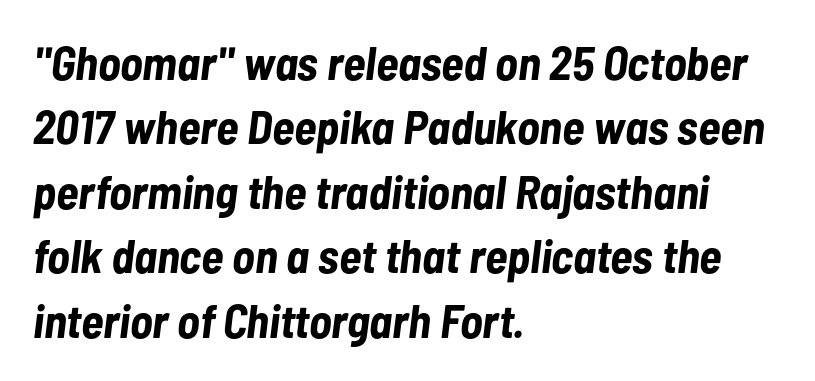
{"italic": "yes", "lean": "right", "slant_degrees": 7, "bold": "yes", "weight": "bold", "width": "condensed", "stroke_contrast": "low", "x_height": "medium", "monospaced": "no", "underline": "no", "align": "left", "line_spacing": "normal", "line_spacing_ratio": 1.37, "letter_spacing": "normal", "letter_spacing_em": 0.0, "glyph_px": 47}
